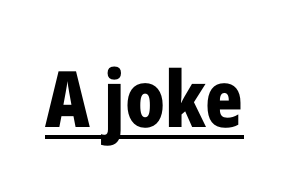
The image shows 78 px bold, condensed sans-serif type, upright; set normal letter spacing, underlined; low stroke contrast and a medium x-height.
